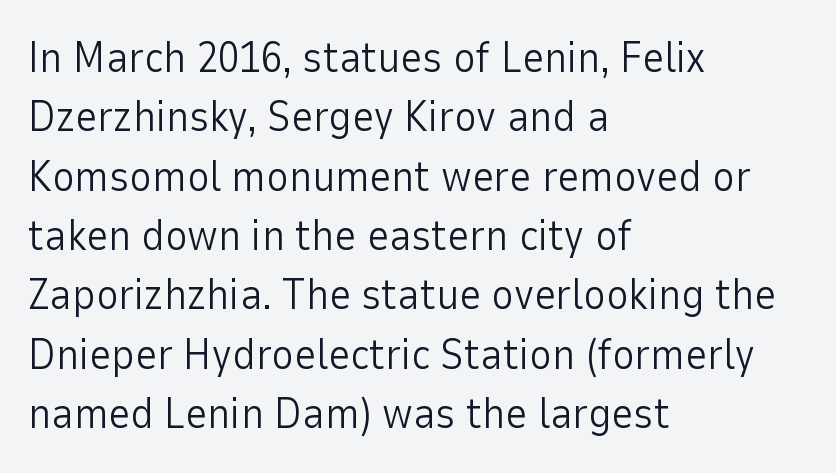
{"serif": "no", "italic": "no", "bold": "no", "weight": "light", "width": "normal", "stroke_contrast": "low", "x_height": "medium", "monospaced": "no", "underline": "no", "align": "left", "line_spacing": "normal", "line_spacing_ratio": 1.38, "letter_spacing": "normal", "letter_spacing_em": 0.0, "glyph_px": 43}
